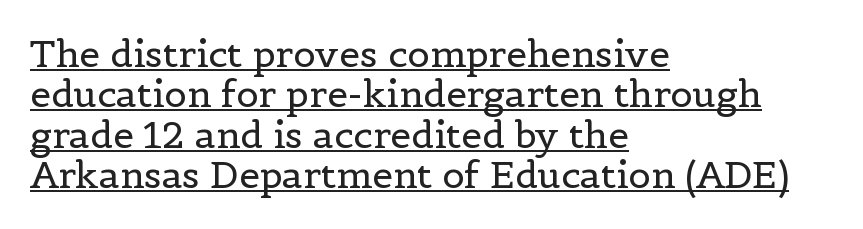
The image shows 37 px regular-weight serif type, upright; set left-aligned, tight line spacing (1.09x), normal letter spacing, underlined; a medium x-height.
